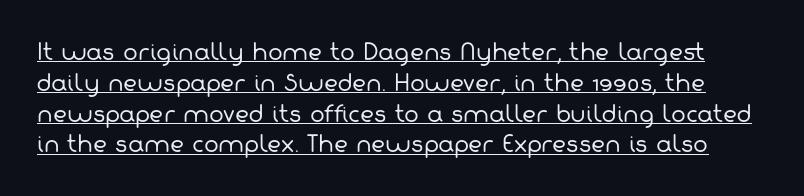
{"bold": "no", "underline": "yes", "line_spacing": "normal", "line_spacing_ratio": 1.4, "letter_spacing": "normal", "letter_spacing_em": 0.0, "glyph_px": 22}
